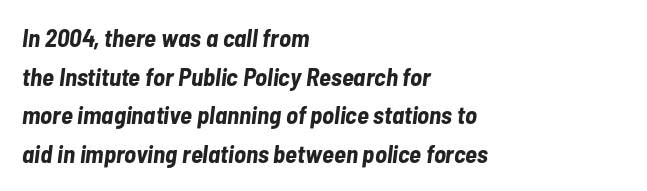
Q: Is the text bold? A: Yes.
Q: Is the text italic (slanted)? A: Yes, it leans right by about 7 degrees.
Q: Is the text underlined? A: No.
Q: How is the paragraph aligned? A: Left-aligned.
Q: Is the spacing between letters normal or unusually wide? A: Normal.
Q: Is the spacing between lines tight, normal or loose? A: Normal.
